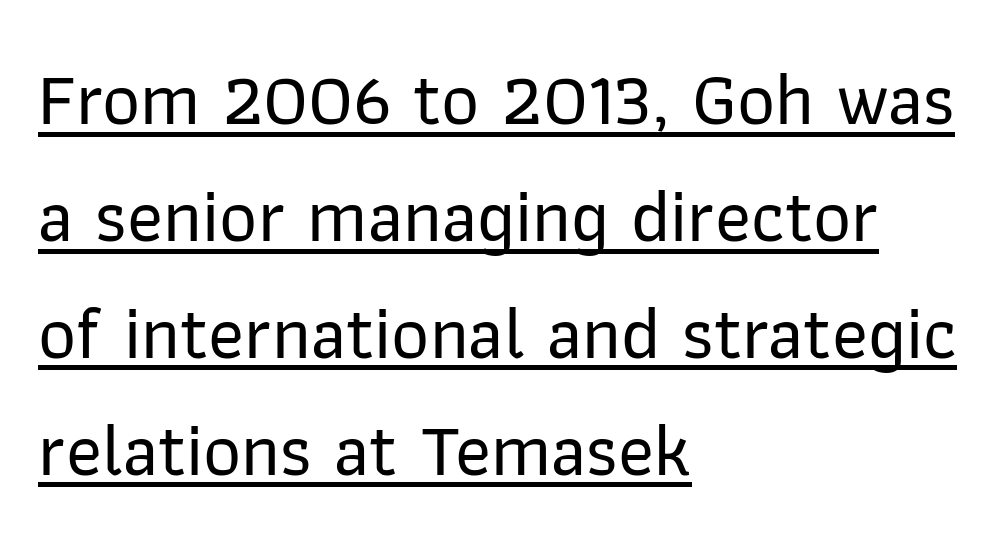
Beneath each row of characters lies a ruled line. The letters stand upright; this is a roman face. Note the varied advance widths — an 'i' is clearly narrower than an 'm'. Letterform terminals end flat and unadorned throughout the passage. Regarding leading, the lines here are spaced in the standard way. Each word holds together tightly as a unit, with standard inter-letter gaps.
